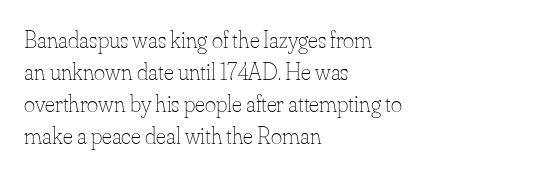
The image shows 24 px text type, upright; set left-aligned, normal line spacing (1.34x), normal letter spacing, not underlined.
